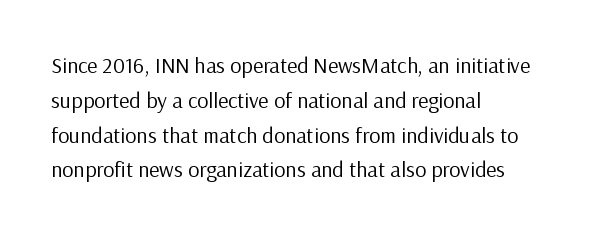
{"italic": "no", "bold": "no", "underline": "no", "align": "left", "line_spacing": "normal", "line_spacing_ratio": 1.58, "letter_spacing": "normal", "letter_spacing_em": 0.0, "glyph_px": 22}
